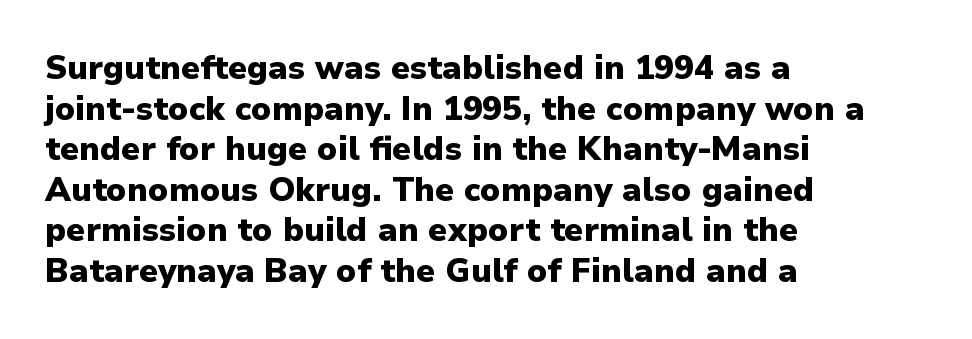
Proportional: the letters do not fall into vertical columns. Every stem runs plumb, perpendicular to the baseline. The lines in this sample share a left origin and differ only in where they stop. Summary of weight: heavy, a full bold.
